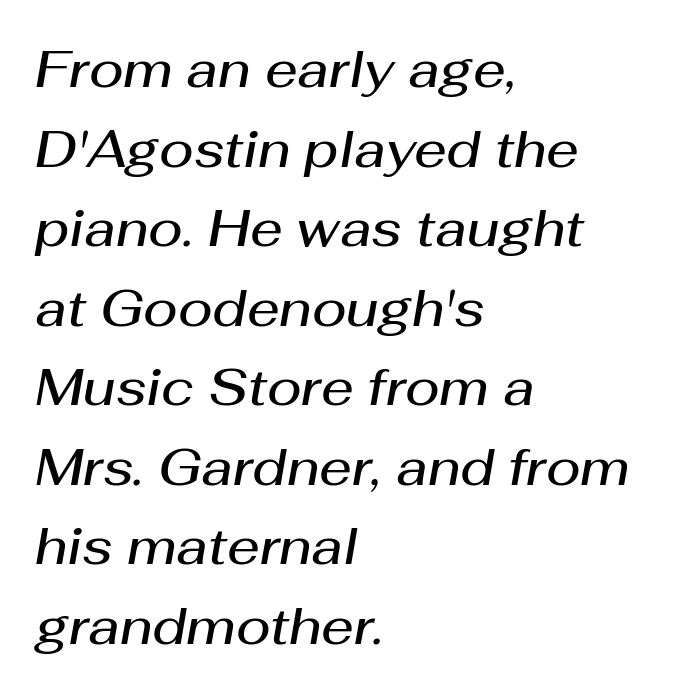
{"italic": "yes", "lean": "right", "slant_degrees": 10, "bold": "semi", "weight": "semibold", "width": "normal", "stroke_contrast": "medium", "x_height": "medium", "monospaced": "no", "underline": "no", "align": "left", "line_spacing": "normal", "line_spacing_ratio": 1.56, "letter_spacing": "normal", "letter_spacing_em": 0.0, "glyph_px": 51}
